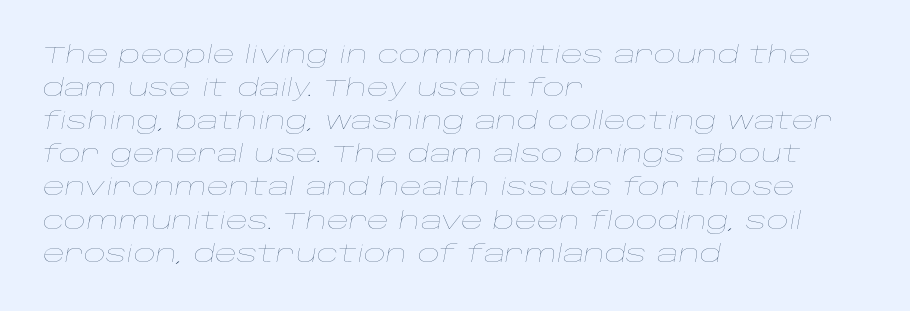
{"italic": "yes", "lean": "right", "slant_degrees": 10, "bold": "no", "underline": "no", "align": "left", "line_spacing": "normal", "line_spacing_ratio": 1.38, "letter_spacing": "normal", "letter_spacing_em": 0.0, "glyph_px": 24}
